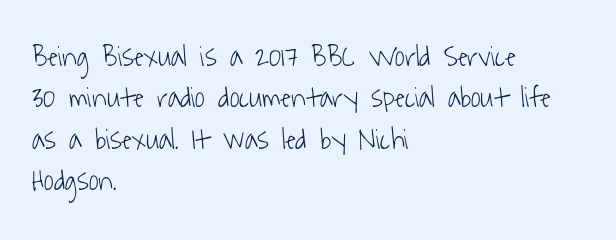
No chunkiness to these letters — they're not bold. The rag falls on the right side of this text block. No feet cap the strokes, marking this as sans-serif type. This sample keeps an unexceptional amount of space between lines. The letters sit at their default tracking, neither squeezed nor spread.
